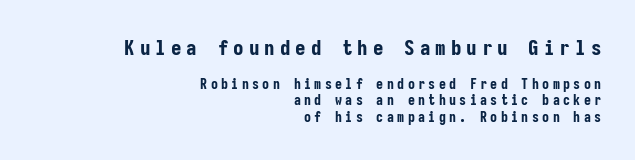
Q: Is the text bold? A: Yes.
Q: Is the text italic (slanted)? A: No, it is upright.
Q: Is the text underlined? A: No.
Q: How is the paragraph aligned? A: Right-aligned.
Q: Is the spacing between letters normal or unusually wide? A: Unusually wide.
Q: Which block of text is set in a larger size, the first (top) or the second (bottom)? A: The first (top) one.
